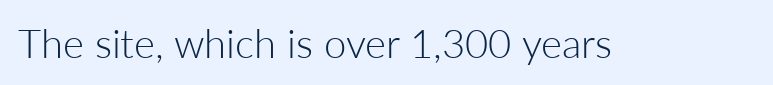
The image shows 40 px light sans-serif type, upright; set normal letter spacing, not underlined; low stroke contrast and a medium x-height.
